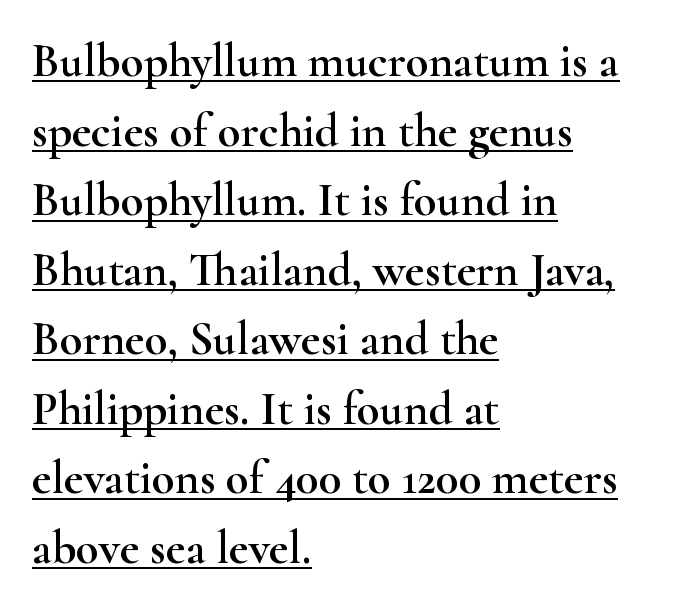
Short note: letters normally spaced. If you drew a line through each stem, it would be perfectly vertical. Look at the bottom of the vertical strokes: they flare into serifs here. The typesetter has applied underlining to the passage shown. The passage shown is typed in a proportional face where columns would drift. A classic flush-left, rag-right setting is used for this passage.
